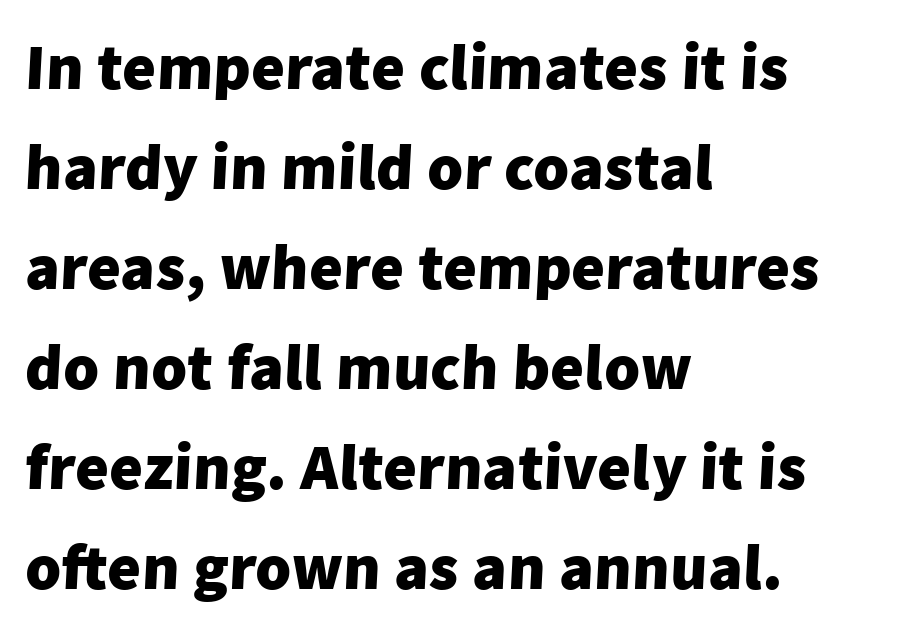
{"serif": "no", "bold": "yes", "weight": "heavy", "width": "normal", "stroke_contrast": "low", "x_height": "medium", "monospaced": "no", "underline": "no", "align": "left", "line_spacing": "normal", "line_spacing_ratio": 1.54, "letter_spacing": "normal", "letter_spacing_em": 0.0, "glyph_px": 65}
